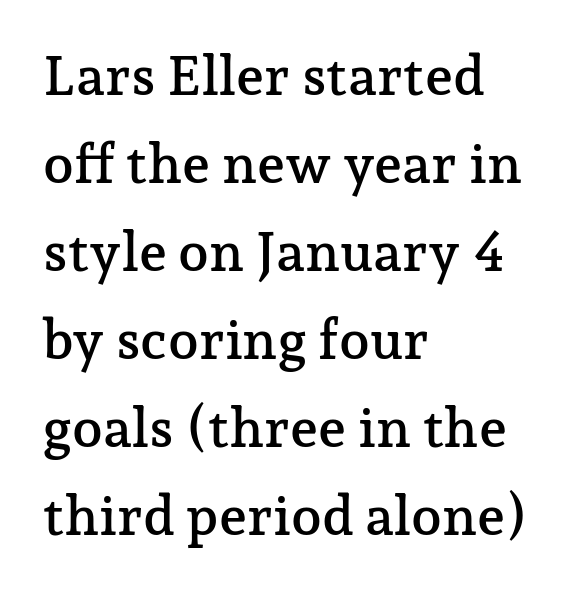
The image shows 55 px serif type, upright; set left-aligned, normal line spacing (1.6x), normal letter spacing, not underlined; low stroke contrast and a medium x-height.
